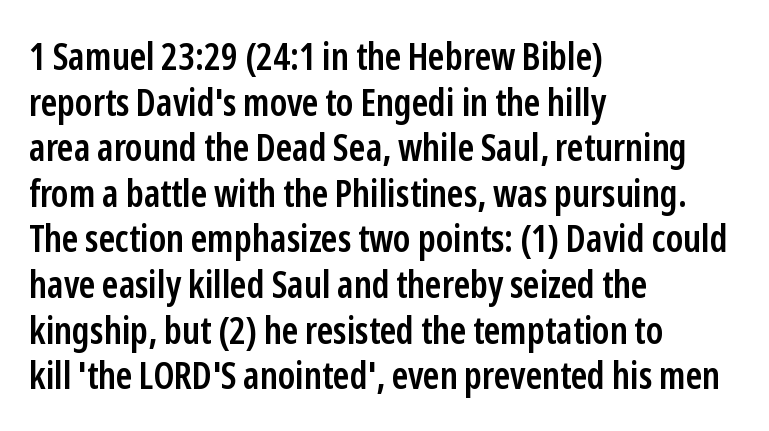
The image shows 38 px semibold, condensed sans-serif type, upright; set left-aligned, line spacing 1.2x, normal letter spacing, not underlined; low stroke contrast and a medium x-height.
